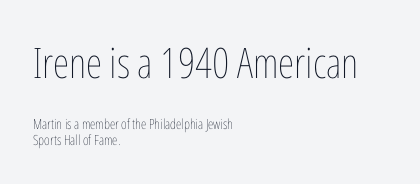
{"italic": "no", "bold": "no", "weight": "thin", "width": "condensed", "stroke_contrast": "low", "x_height": "medium", "monospaced": "no", "underline": "no", "align": "left", "line_spacing": "tight", "line_spacing_ratio": 1.14, "letter_spacing": "normal", "letter_spacing_em": 0.0, "larger_block": "first", "size_ratio": 3.0, "glyph_px": 42}
